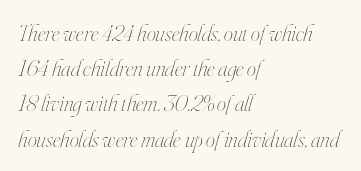
{"italic": "yes", "lean": "right", "slant_degrees": 16, "bold": "no", "underline": "no", "align": "left", "line_spacing": "normal", "line_spacing_ratio": 1.53, "letter_spacing": "normal", "letter_spacing_em": 0.0, "glyph_px": 23}
